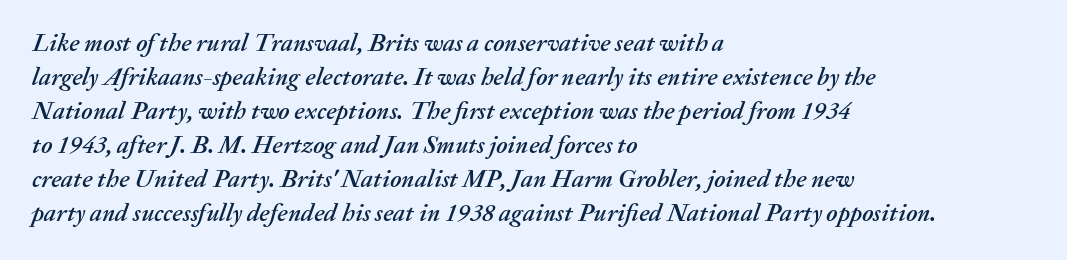
Short and long lines alike share a common starting point at left. The letterforms sit shoulder to shoulder at normal distance. Underlining? Definitely not there. If you drew a line through each stem, it would be angled. In terms of leading, this rendering sits right in the middle.
